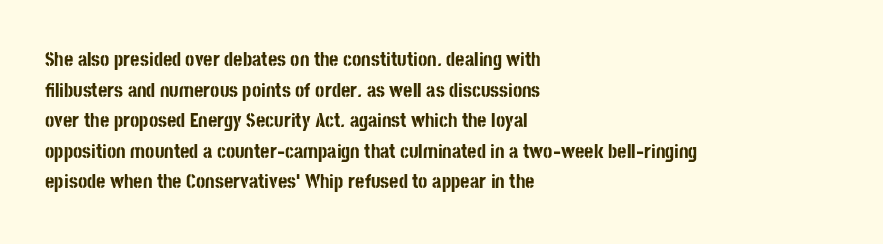
Q: Is the text bold? A: Yes.
Q: Is the text italic (slanted)? A: No, it is upright.
Q: Is the text underlined? A: No.
Q: How is the paragraph aligned? A: Left-aligned.
Q: Is the spacing between letters normal or unusually wide? A: Normal.
Q: Is the spacing between lines tight, normal or loose? A: Normal.
